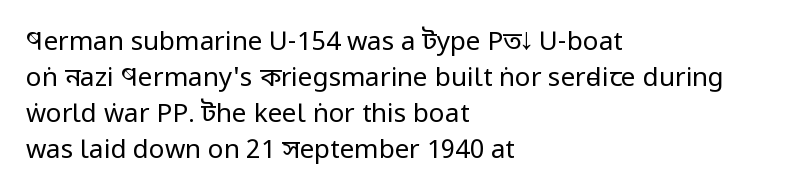
{"italic": "no", "bold": "no", "underline": "no", "align": "left", "line_spacing": "normal", "line_spacing_ratio": 1.39, "letter_spacing": "normal", "letter_spacing_em": 0.0, "glyph_px": 26}
